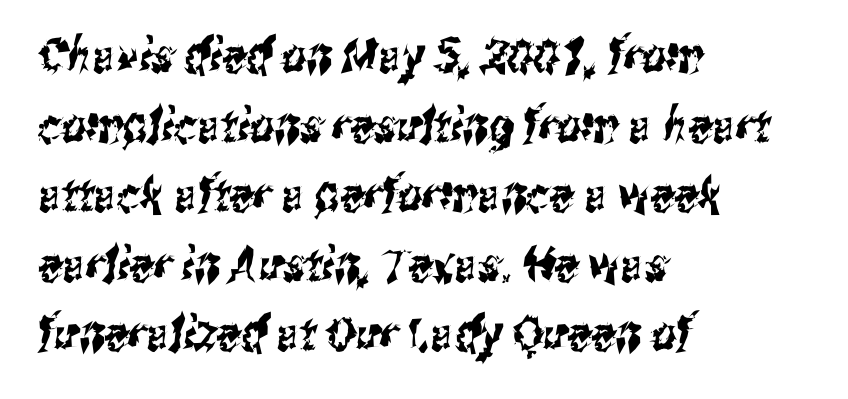
Letters rest on an invisible, unmarked baseline. If you measured baseline to baseline, you'd find a middling distance. Looks like regular typesetting: each glyph gets only the width it needs. Check where the strokes stop: nothing finishes them off — pure sans. Spacing between characters is what you'd get straight out of the box.
